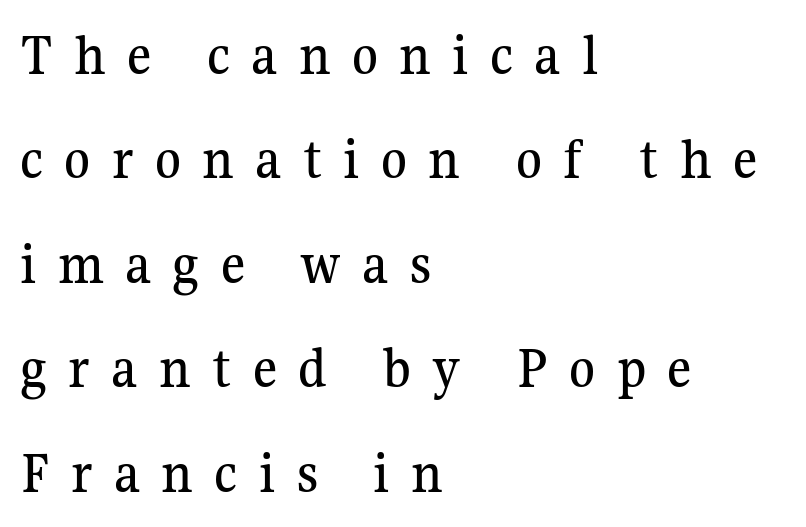
Q: Is the text italic (slanted)? A: No, it is upright.
Q: Is the typeface a serif or a sans-serif typeface? A: Serif.
Q: Is the text underlined? A: No.
Q: How is the paragraph aligned? A: Left-aligned.
Q: Is the spacing between letters normal or unusually wide? A: Unusually wide.
Q: Width (condensed, normal, or wide)? A: Normal.
Q: Stroke contrast? A: Medium.
Q: x-height? A: Medium.
Q: Monospaced? A: No.
